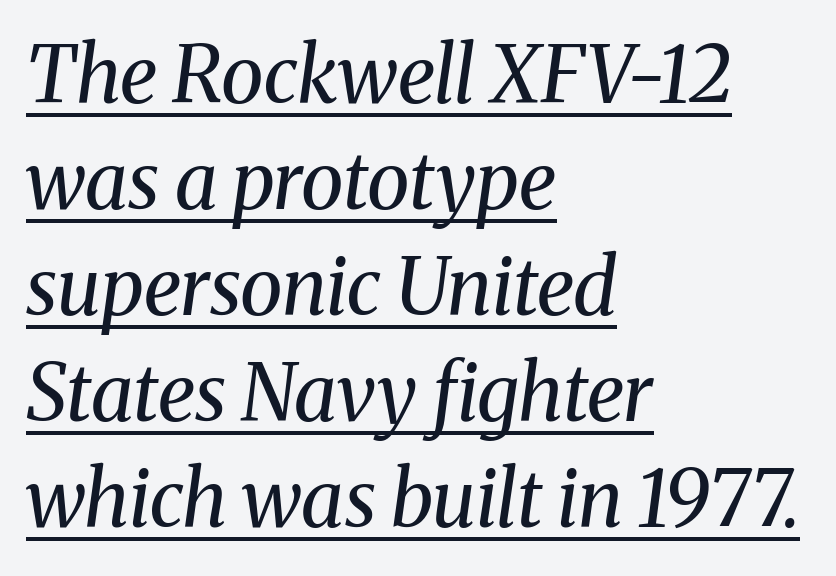
Evenly set lines give the paragraph a standard silhouette. Caption: standard tracking, unaltered. You can tell it's italic because the verticals aren't actually vertical. The paragraph has a hard left edge and a soft right edge. Students, observe the line beneath the letters — that is underlining.
